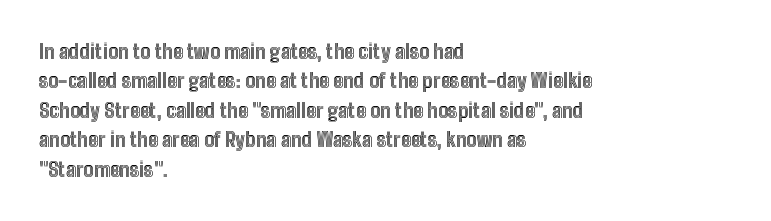
{"italic": "no", "underline": "no", "align": "left", "line_spacing": "normal", "line_spacing_ratio": 1.47, "letter_spacing": "normal", "letter_spacing_em": 0.0, "glyph_px": 20}
